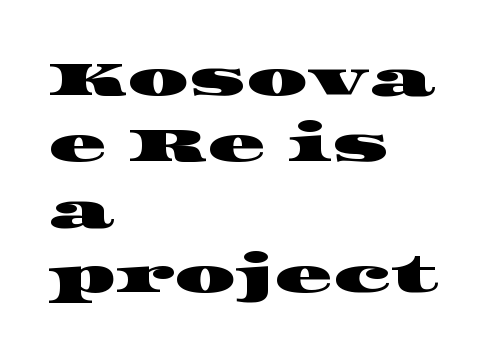
{"serif": "yes", "width": "wide", "stroke_contrast": "high", "x_height": "large", "monospaced": "no", "underline": "no", "align": "left", "line_spacing": "normal", "line_spacing_ratio": 1.37, "letter_spacing": "normal", "letter_spacing_em": 0.0, "glyph_px": 48}
